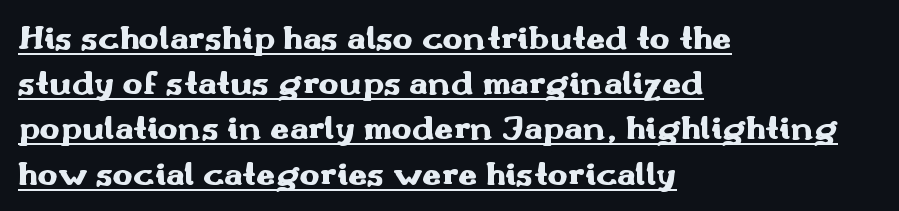
{"serif": "no", "italic": "no", "bold": "yes", "weight": "heavy", "width": "wide", "stroke_contrast": "medium", "x_height": "small", "monospaced": "no", "underline": "yes", "align": "left", "line_spacing": "normal", "line_spacing_ratio": 1.33, "letter_spacing": "normal", "letter_spacing_em": 0.0, "glyph_px": 34}
